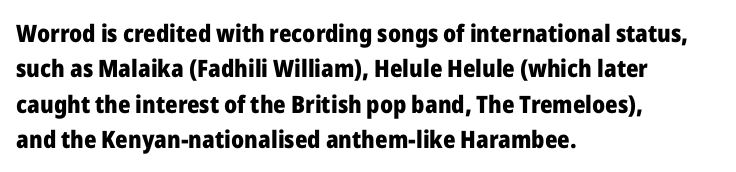
Q: Is the text bold? A: Yes.
Q: Is the text italic (slanted)? A: No, it is upright.
Q: Is the text underlined? A: No.
Q: How is the paragraph aligned? A: Left-aligned.
Q: Is the spacing between letters normal or unusually wide? A: Normal.
Q: Is the spacing between lines tight, normal or loose? A: Normal.
